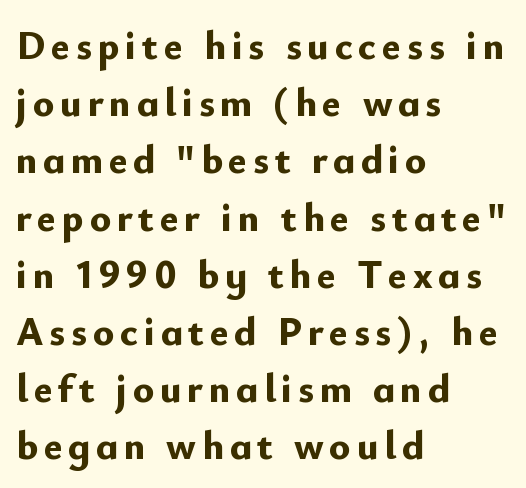
{"serif": "no", "italic": "no", "bold": "yes", "weight": "bold", "width": "normal", "stroke_contrast": "low", "x_height": "small", "monospaced": "no", "underline": "no", "align": "left", "line_spacing": "normal", "line_spacing_ratio": 1.43, "glyph_px": 40}
